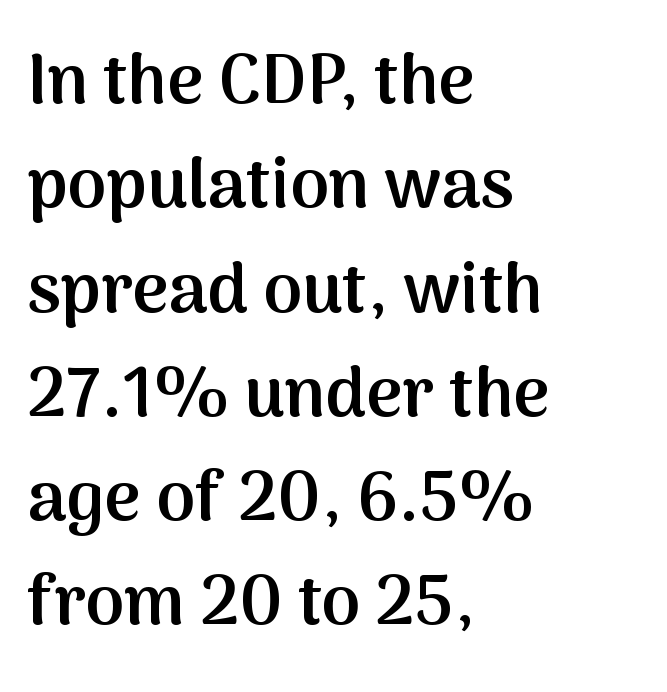
The image shows 70 px semibold sans-serif type, upright; set left-aligned, normal line spacing (1.49x), normal letter spacing, not underlined; medium stroke contrast and a medium x-height.
